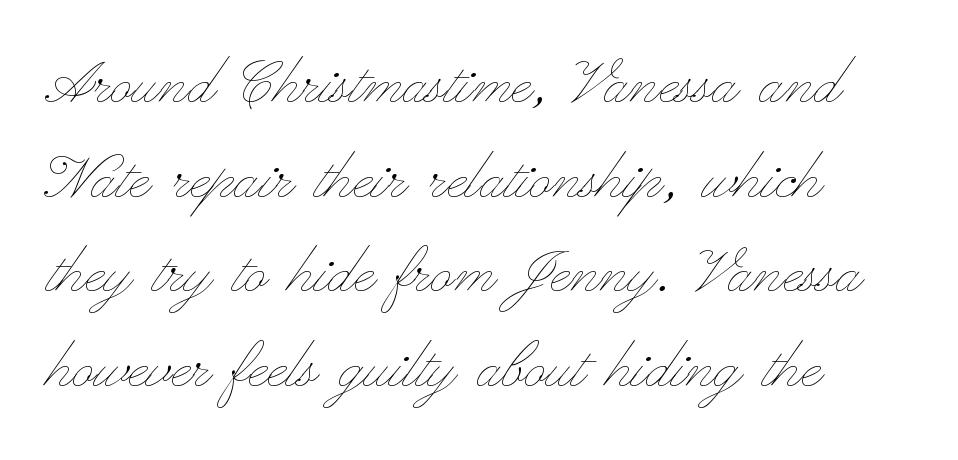
{"bold": "no", "weight": "thin", "width": "wide", "stroke_contrast": "low", "x_height": "small", "monospaced": "no", "underline": "no", "line_spacing": "normal", "line_spacing_ratio": 1.28, "letter_spacing": "normal", "letter_spacing_em": 0.0, "glyph_px": 74}
